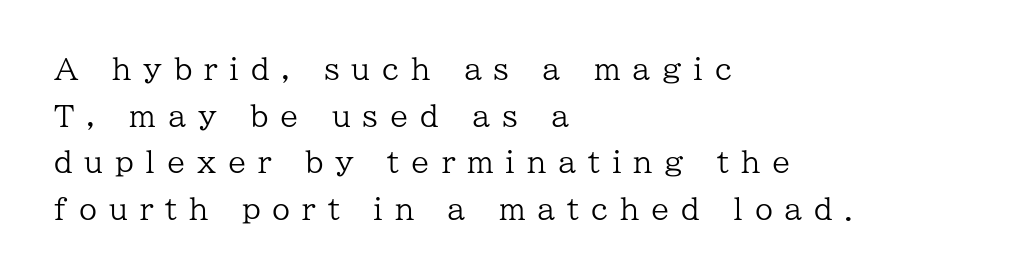
{"serif": "yes", "italic": "no", "bold": "no", "weight": "regular", "width": "normal", "stroke_contrast": "low", "x_height": "medium", "monospaced": "no", "underline": "no", "align": "left", "line_spacing": "normal", "line_spacing_ratio": 1.61, "letter_spacing": "wide", "letter_spacing_em": 0.41, "glyph_px": 29}
